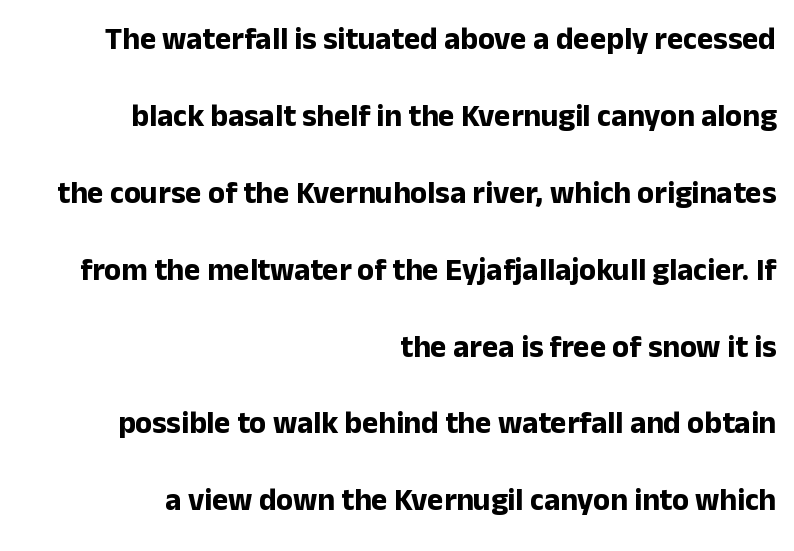
{"serif": "no", "italic": "no", "bold": "yes", "weight": "bold", "width": "normal", "stroke_contrast": "low", "x_height": "medium", "monospaced": "no", "underline": "no", "align": "right", "line_spacing": "loose", "line_spacing_ratio": 2.48, "letter_spacing": "normal", "letter_spacing_em": 0.0, "glyph_px": 31}
